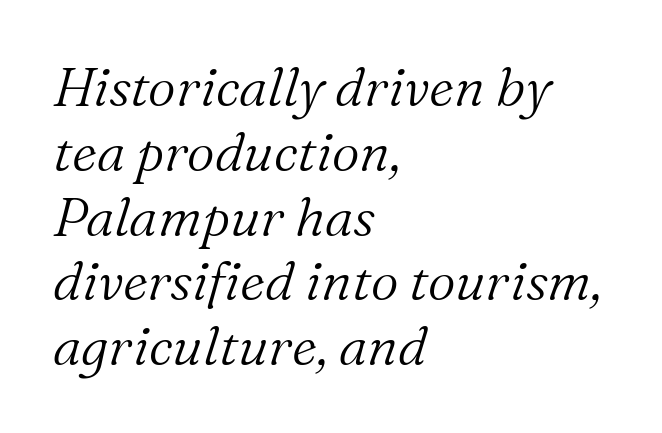
Q: Is the text bold? A: No.
Q: Is the text italic (slanted)? A: Yes, it leans right by about 16 degrees.
Q: Is the typeface a serif or a sans-serif typeface? A: Serif.
Q: Is the text underlined? A: No.
Q: How is the paragraph aligned? A: Left-aligned.
Q: Is the spacing between letters normal or unusually wide? A: Normal.
Q: Width (condensed, normal, or wide)? A: Normal.
Q: Stroke contrast? A: Medium.
Q: x-height? A: Medium.
Q: Monospaced? A: No.
